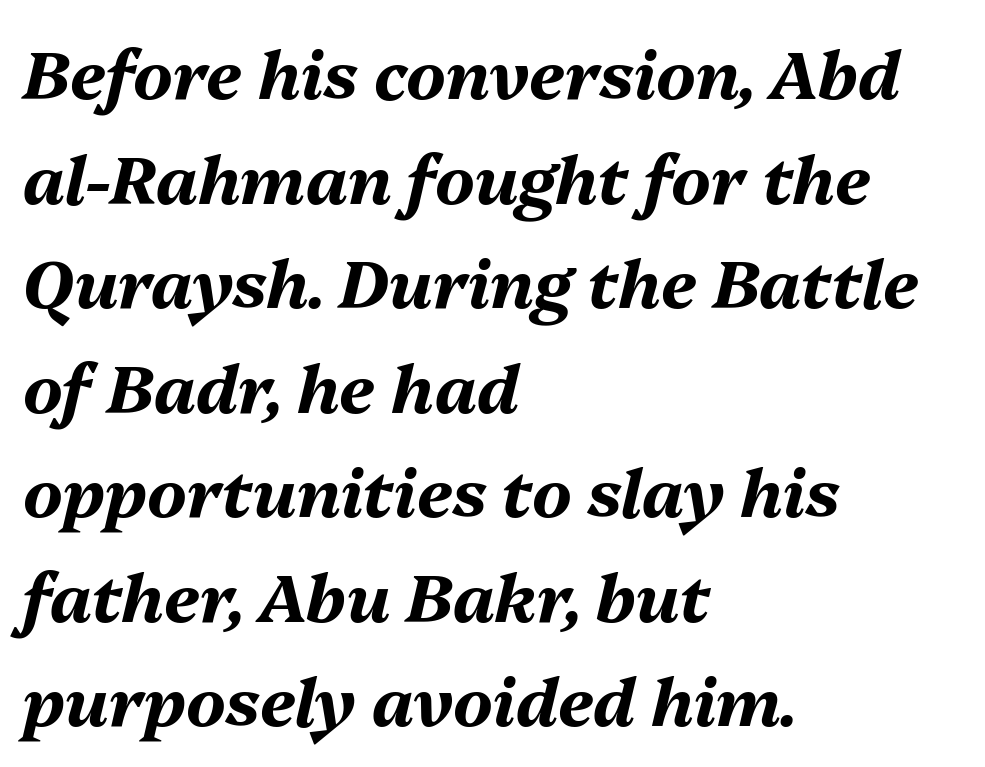
Thick stems and heavy bowls — unmistakably bold. These lines stack with their left ends in a neat column. The whole block is typeset with a tilt. Clear beneath every line of the passage.
